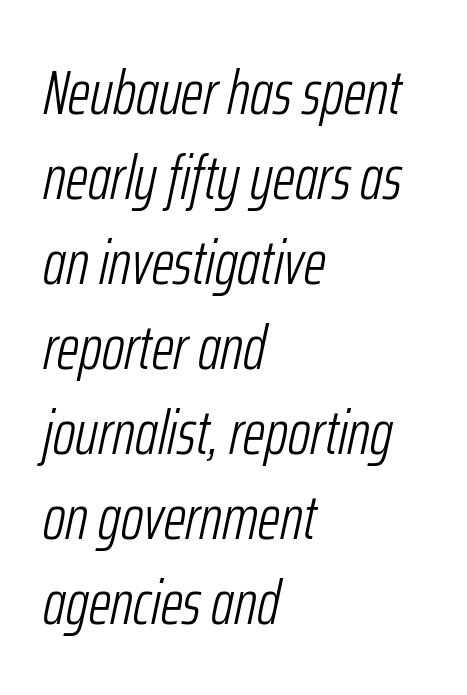
The image shows 62 px light, condensed type, italic (leaning right); set left-aligned, normal line spacing (1.37x), normal letter spacing, not underlined; low stroke contrast and a medium x-height.
